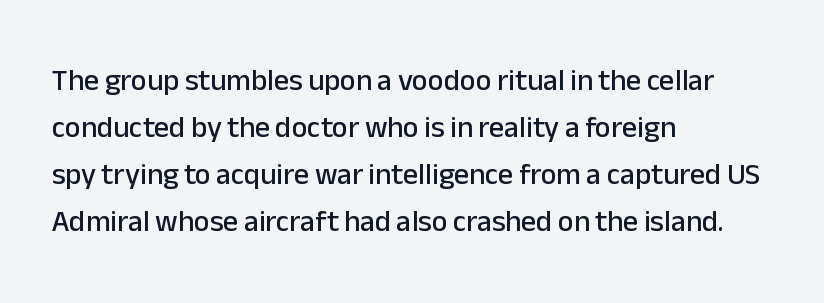
Vertical strokes here are truly vertical. The letters carry no serifs — their stems end cleanly without finishing strokes. Note the varied advance widths — an 'i' is clearly narrower than an 'm'. Is there much room between lines? A standard amount, neither cramped nor airy. The passage shown is not underscored anywhere.
